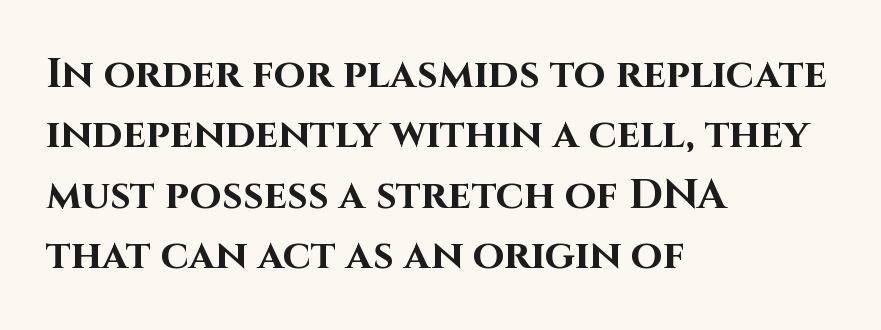
This rendering employs a face without finishing strokes, i.e., a sans-serif. You could not count columns in this text — the font is proportionally spaced. Decoration check: the copy has no underline. The specimen reads as upright at a glance. The rendering uses a moderate line-height, typical for paragraphs.
